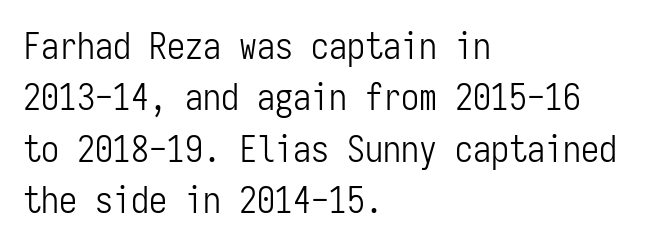
Q: Is the text bold? A: No.
Q: Is the text italic (slanted)? A: No, it is upright.
Q: Is the typeface a serif or a sans-serif typeface? A: Sans-serif.
Q: Is the text underlined? A: No.
Q: How is the paragraph aligned? A: Left-aligned.
Q: Is the spacing between letters normal or unusually wide? A: Normal.
Q: Is the spacing between lines tight, normal or loose? A: Normal.
Q: Width (condensed, normal, or wide)? A: Condensed.
Q: Stroke contrast? A: Low.
Q: x-height? A: Medium.
Q: Monospaced? A: Yes.
